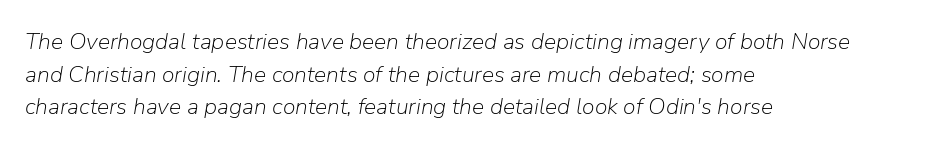
The image shows 23 px text type, italic (leaning right); set left-aligned, normal line spacing (1.42x), normal letter spacing, not underlined.
